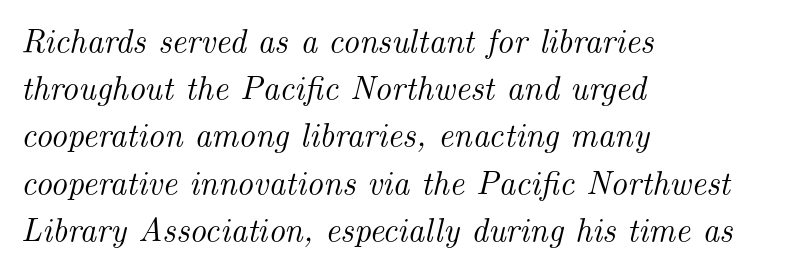
If you measured baseline to baseline, you'd find a middling distance. Layout note: lines flush left. The glyphs are unaccompanied by any horizontal stroke below them. Each letter keeps its own natural width here, so spacing adapts to shape.
